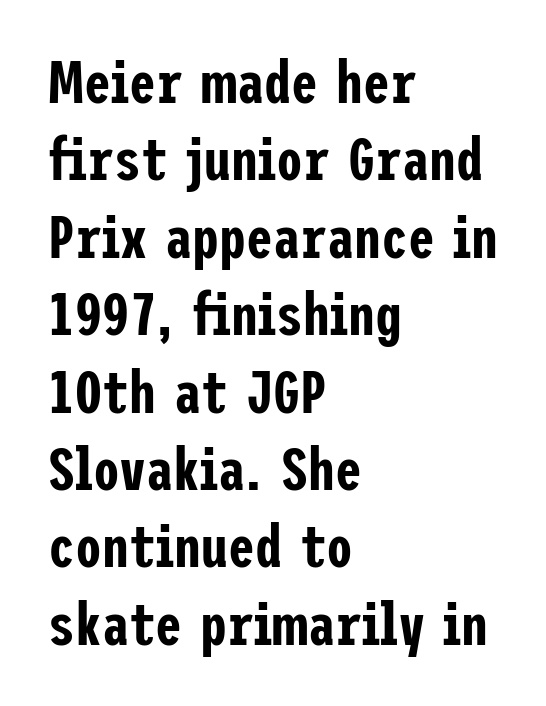
{"serif": "no", "italic": "no", "width": "condensed", "stroke_contrast": "low", "x_height": "medium", "underline": "no", "align": "left", "line_spacing": "normal", "line_spacing_ratio": 1.29, "letter_spacing": "normal", "letter_spacing_em": 0.0, "glyph_px": 60}
